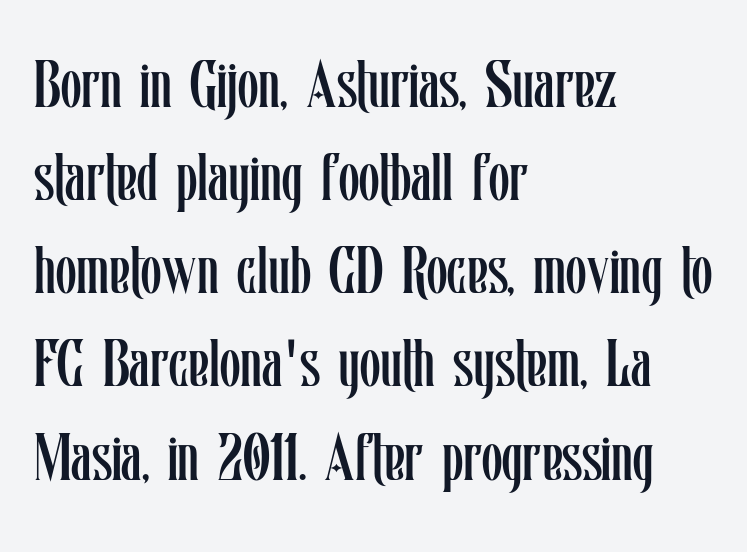
Q: Is the text bold? A: No.
Q: Is the text italic (slanted)? A: No, it is upright.
Q: Is the text underlined? A: No.
Q: How is the paragraph aligned? A: Left-aligned.
Q: Is the spacing between letters normal or unusually wide? A: Normal.
Q: Is the spacing between lines tight, normal or loose? A: Normal.
Q: Width (condensed, normal, or wide)? A: Condensed.
Q: Stroke contrast? A: Low.
Q: x-height? A: Medium.
Q: Monospaced? A: No.
